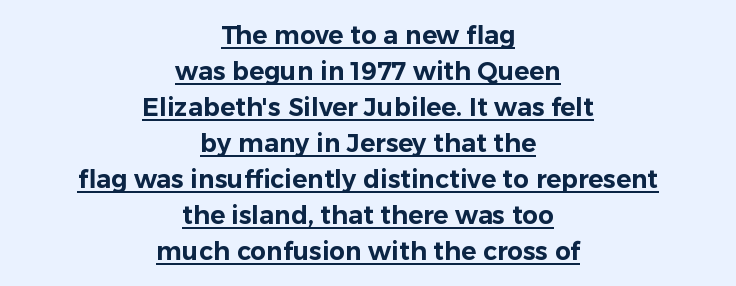
{"italic": "no", "underline": "yes", "align": "center", "line_spacing": "normal", "line_spacing_ratio": 1.44, "letter_spacing": "normal", "letter_spacing_em": 0.0, "glyph_px": 25}
